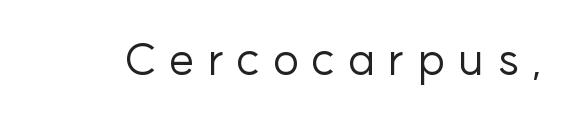
{"serif": "no", "italic": "no", "bold": "no", "weight": "regular", "width": "normal", "stroke_contrast": "low", "x_height": "medium", "monospaced": "no", "underline": "no", "letter_spacing": "wide", "letter_spacing_em": 0.29, "glyph_px": 45}
